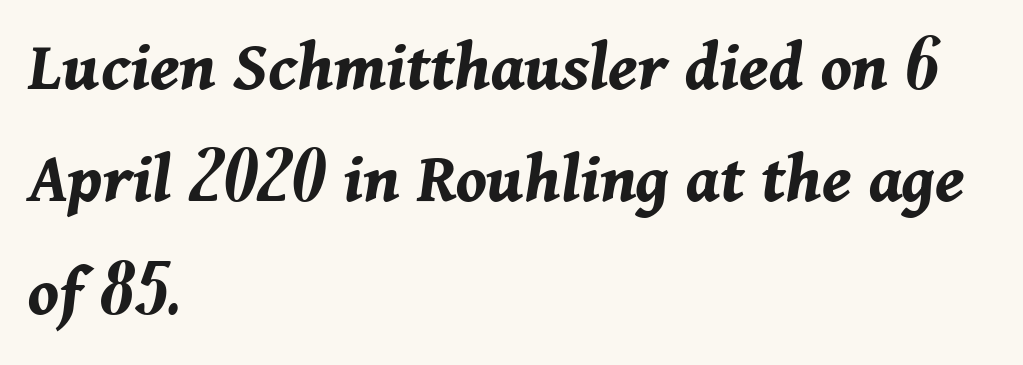
Does the leading feel generous? No, just average. Summary of weight: heavy, a full bold. These lines are rendered in a variable-pitch font. Letters rest on an invisible, unmarked baseline. Rendered with sloped, italic letterforms.
